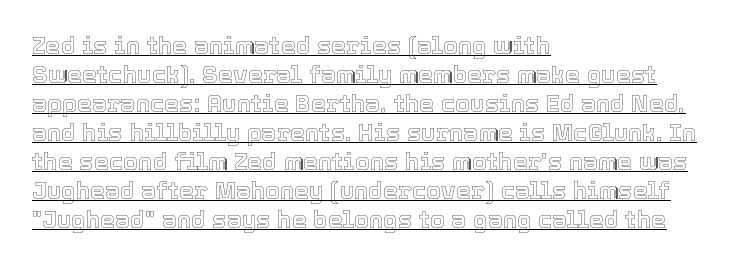
{"italic": "no", "underline": "yes", "align": "left", "line_spacing_ratio": 1.21, "letter_spacing": "normal", "letter_spacing_em": 0.0, "glyph_px": 24}
